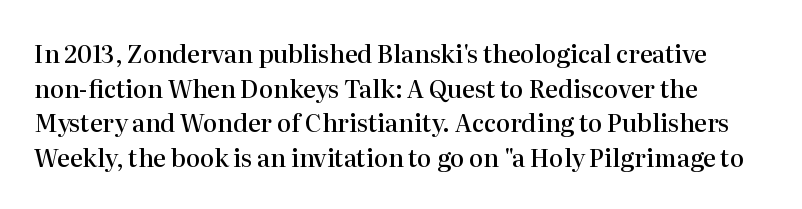
Q: Is the text bold? A: Semi-bold.
Q: Is the text italic (slanted)? A: No, it is upright.
Q: Is the text underlined? A: No.
Q: Is the spacing between letters normal or unusually wide? A: Normal.
Q: Is the spacing between lines tight, normal or loose? A: Normal.
